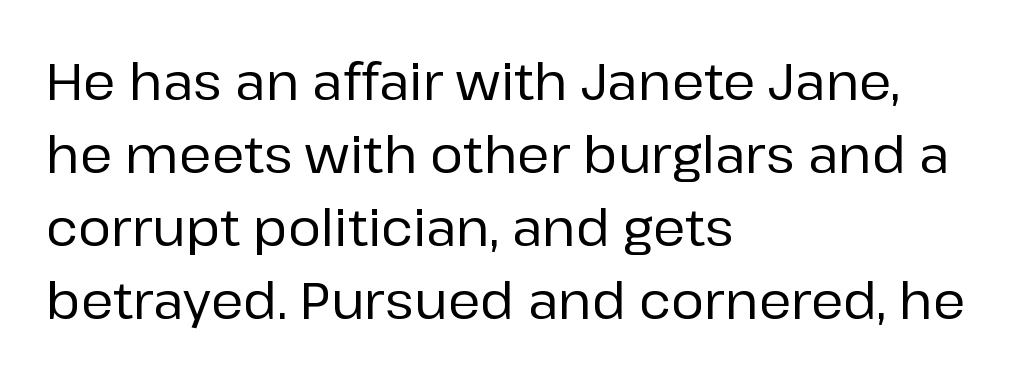
{"serif": "no", "italic": "no", "width": "normal", "stroke_contrast": "low", "x_height": "medium", "monospaced": "no", "underline": "no", "align": "left", "line_spacing": "normal", "line_spacing_ratio": 1.46, "letter_spacing": "normal", "letter_spacing_em": 0.0, "glyph_px": 50}
